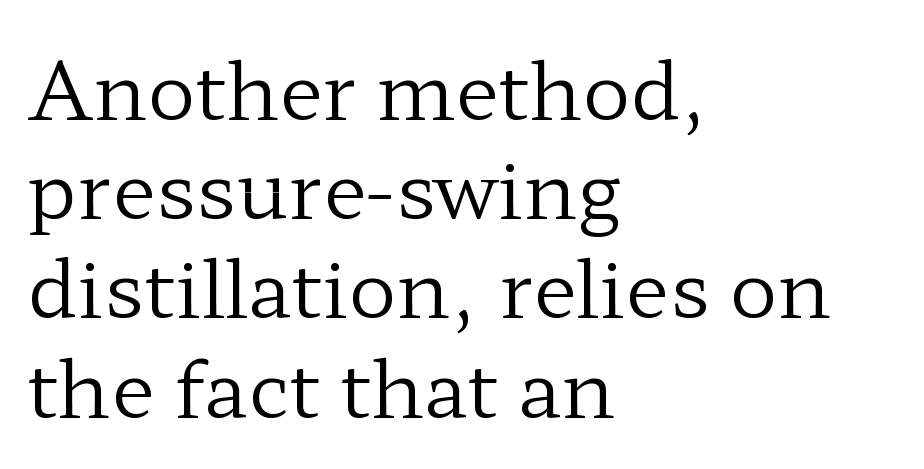
The image shows 80 px regular-weight, wide serif type, upright; set left-aligned, line spacing 1.24x, normal letter spacing, not underlined; low stroke contrast and a medium x-height.
